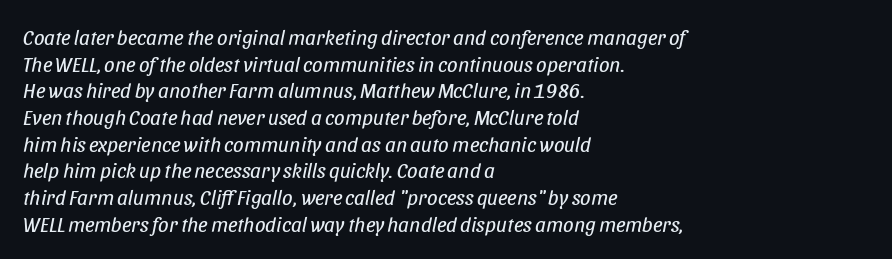
Q: Is the text bold? A: No.
Q: Is the text italic (slanted)? A: Yes, it leans right by about 11 degrees.
Q: Is the text underlined? A: No.
Q: How is the paragraph aligned? A: Left-aligned.
Q: Is the spacing between letters normal or unusually wide? A: Normal.
Q: Is the spacing between lines tight, normal or loose? A: Normal.
